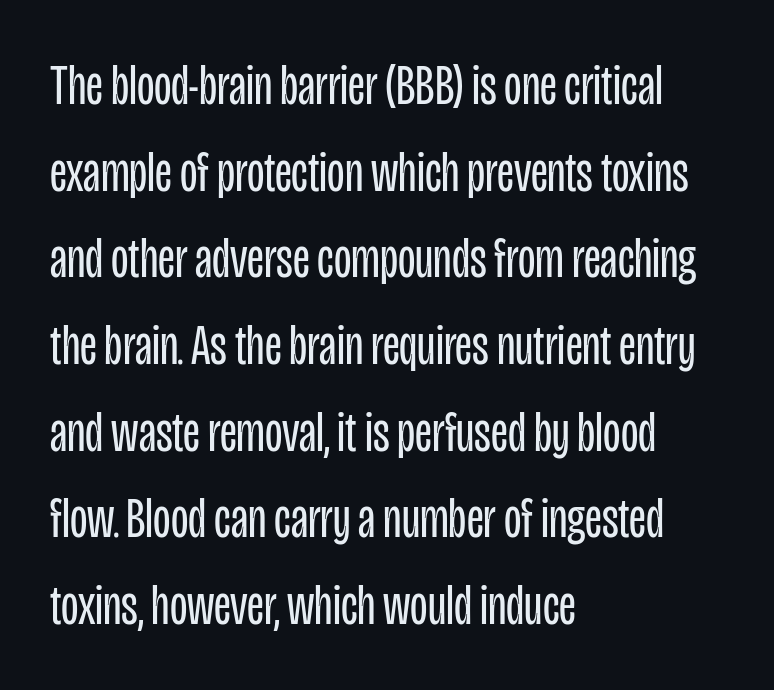
The image shows 57 px regular-weight, condensed sans-serif type, upright; set left-aligned, normal line spacing (1.52x), normal letter spacing, not underlined; low stroke contrast and a large x-height.
